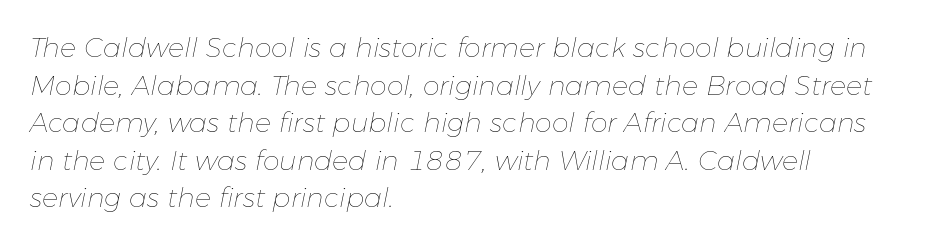
Vertically, the passage feels balanced, rows spaced as you'd expect. Leftover space on each line is placed entirely after the last word. Looking at the ascenders, they clearly lean. Compared with a typical body face, this is equally light or lighter still. Plain, unruled lines of type. Is the letter spacing exaggerated? No — it looks like the ordinary default.
